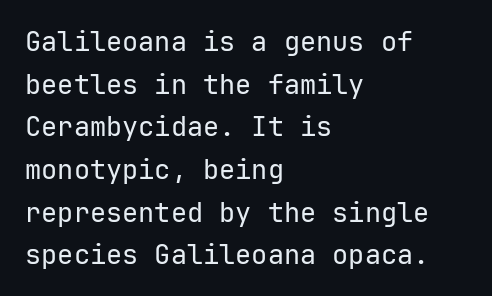
The ragged edge is on the right, which tells us the setting is flush left. Vertical strokes here are truly vertical. Heaviness? Minimal to ordinary, like unemphasized prose. Lines of text with bare space underneath.
